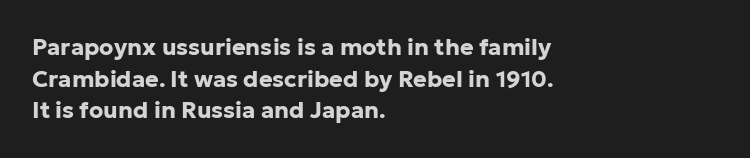
Q: Is the text bold? A: Yes.
Q: Is the text italic (slanted)? A: No, it is upright.
Q: Is the text underlined? A: No.
Q: How is the paragraph aligned? A: Left-aligned.
Q: Is the spacing between letters normal or unusually wide? A: Normal.
Q: Is the spacing between lines tight, normal or loose? A: Normal.
